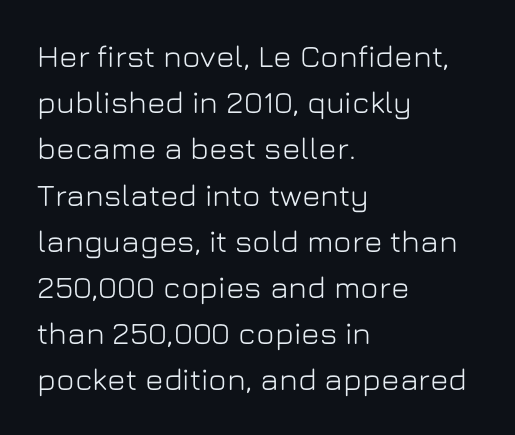
The image shows 31 px sans-serif type, upright; set left-aligned, normal line spacing (1.49x), normal letter spacing, not underlined; low stroke contrast and a medium x-height.
